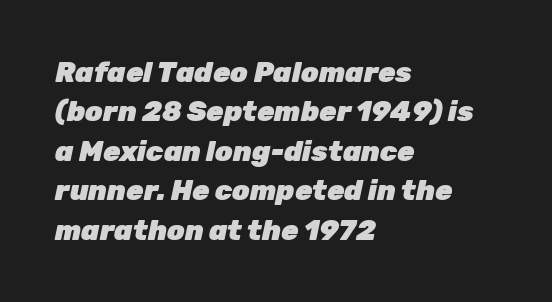
The image shows 28 px heavy type, italic (leaning right); set left-aligned, normal line spacing (1.41x), normal letter spacing, not underlined; low stroke contrast and a medium x-height.
